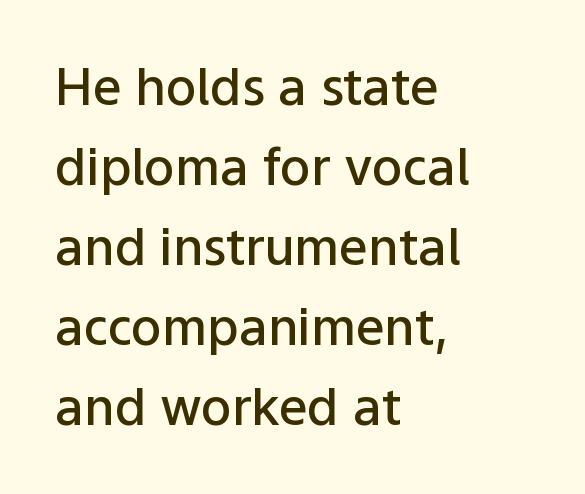
{"serif": "no", "italic": "no", "bold": "semi", "weight": "semibold", "width": "normal", "stroke_contrast": "low", "x_height": "medium", "monospaced": "no", "underline": "no", "align": "left", "line_spacing": "normal", "line_spacing_ratio": 1.57, "letter_spacing": "normal", "letter_spacing_em": 0.0, "glyph_px": 51}
